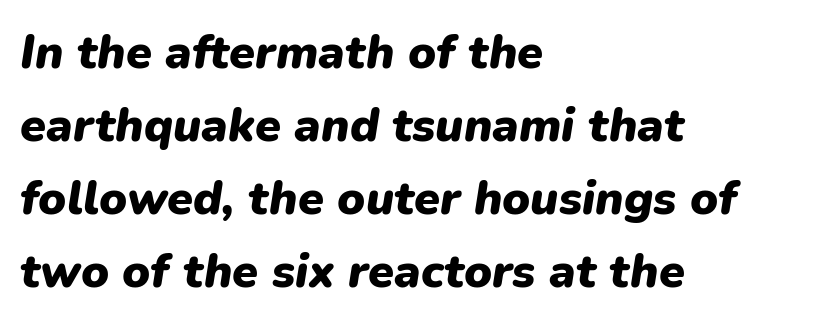
Check the space under the baseline: it is left empty. Horizontal bands of white between lines are of average thickness. Caption: bold face, heavy strokes. Observe the lean: these are italic letterforms. The rendering uses natural spacing where letterforms have individual widths. Students, note that the glyphs here touch the page at normal intervals.
